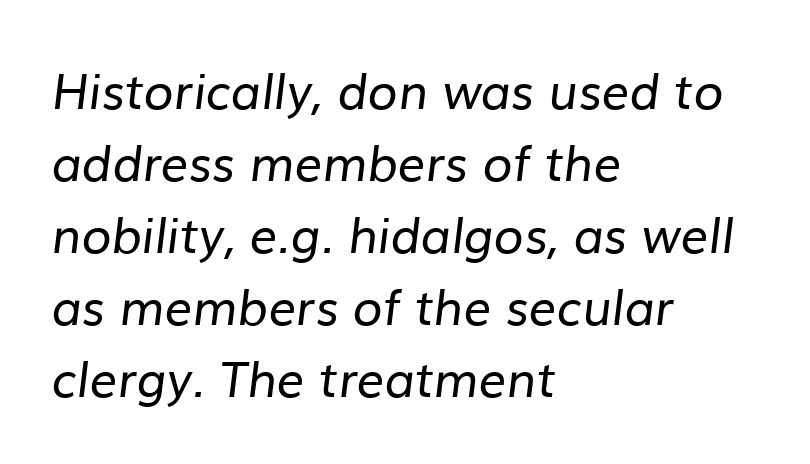
The image shows 49 px regular-weight sans-serif type; set left-aligned, normal line spacing (1.47x), normal letter spacing, not underlined; low stroke contrast and a medium x-height.
